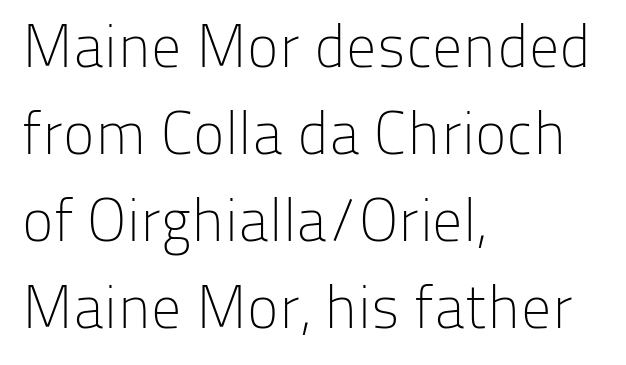
{"serif": "no", "italic": "no", "bold": "no", "weight": "light", "width": "normal", "stroke_contrast": "low", "x_height": "medium", "monospaced": "no", "underline": "no", "align": "left", "line_spacing": "normal", "line_spacing_ratio": 1.45, "letter_spacing": "normal", "letter_spacing_em": 0.0, "glyph_px": 60}
